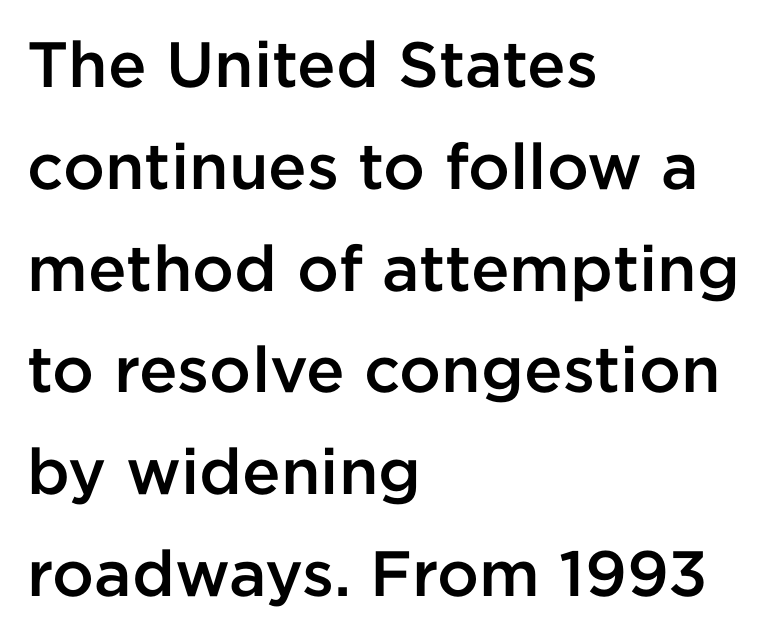
Is this a fixed-width face? No — the glyphs have proportional, varying widths. What kind of face is this? One without serifs — a sans. Students, this is semibold: more ink than regular, less than bold. Is the letter spacing exaggerated? No — it looks like the ordinary default. Lines of text with bare space underneath.
